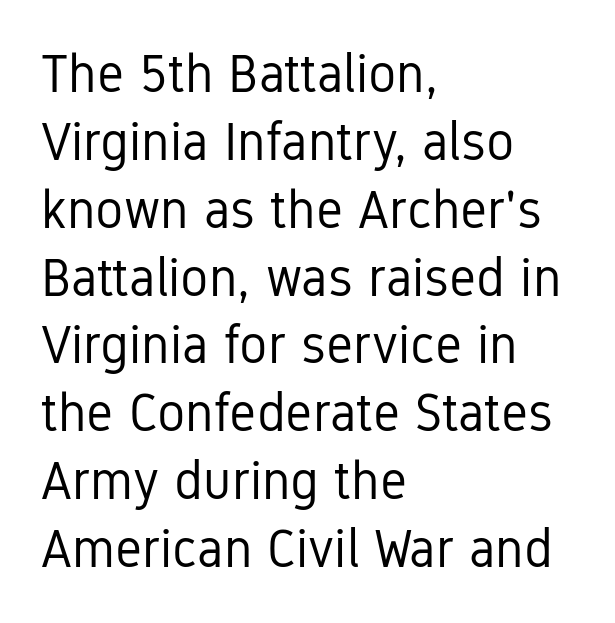
The image shows 53 px regular-weight, condensed sans-serif type, upright; set left-aligned, normal line spacing (1.28x), normal letter spacing, not underlined; low stroke contrast and a medium x-height.
